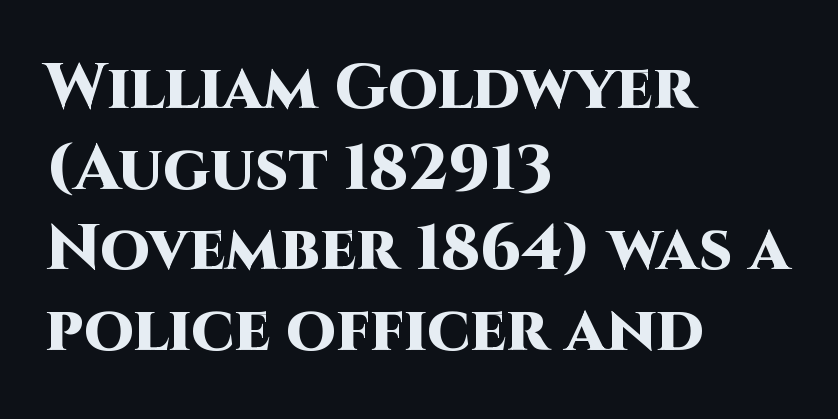
The image shows 64 px heavy sans-serif type, upright; set left-aligned, normal line spacing (1.26x), normal letter spacing, not underlined; high stroke contrast and a large x-height.
